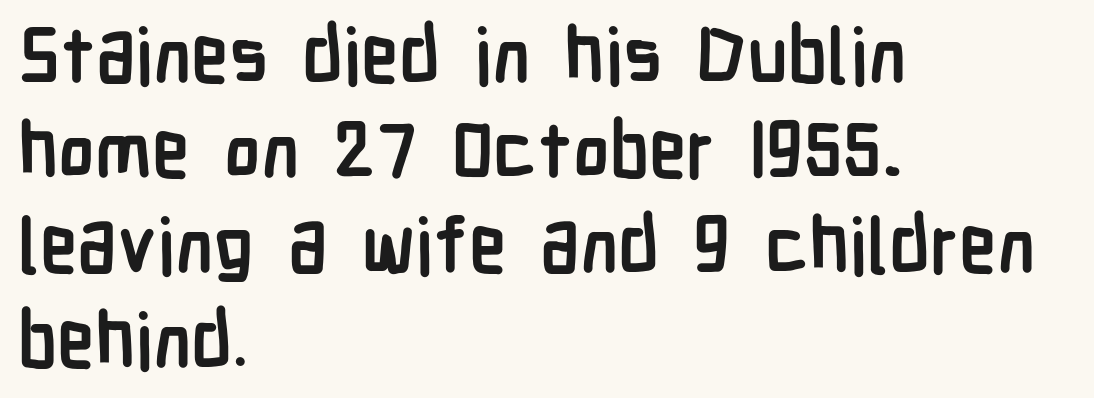
The image shows 76 px semibold, condensed sans-serif type, upright; set left-aligned, normal line spacing (1.25x), normal letter spacing, not underlined; low stroke contrast and a medium x-height.
